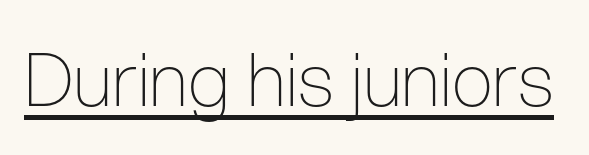
{"serif": "no", "italic": "no", "bold": "no", "weight": "thin", "width": "condensed", "stroke_contrast": "low", "x_height": "medium", "monospaced": "no", "underline": "yes", "letter_spacing": "normal", "letter_spacing_em": 0.0, "glyph_px": 74}
